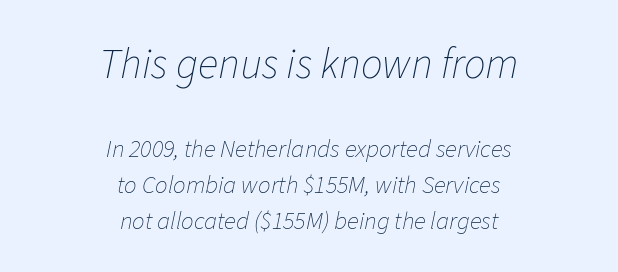
Q: Is the text bold? A: No.
Q: Is the text italic (slanted)? A: Yes, it leans right by about 11 degrees.
Q: Is the text underlined? A: No.
Q: How is the paragraph aligned? A: Centered.
Q: Is the spacing between letters normal or unusually wide? A: Normal.
Q: Is the spacing between lines tight, normal or loose? A: Normal.
Q: Which block of text is set in a larger size, the first (top) or the second (bottom)? A: The first (top) one.
Q: Width (condensed, normal, or wide)? A: Normal.
Q: Stroke contrast? A: Low.
Q: x-height? A: Medium.
Q: Monospaced? A: No.
